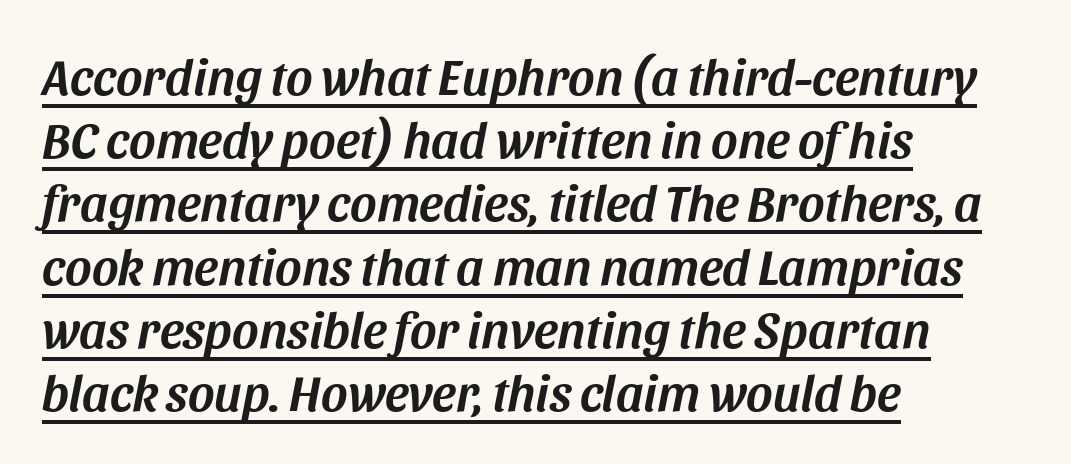
The image shows 51 px text type, italic (leaning right); set left-aligned, line spacing 1.24x, normal letter spacing, underlined; medium stroke contrast and a large x-height.
